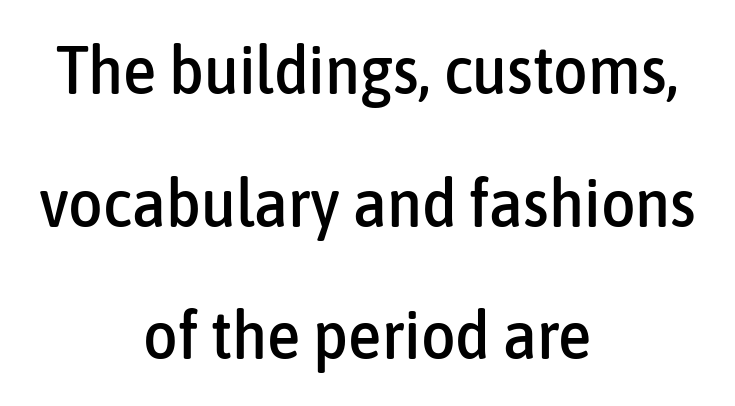
The image shows 67 px condensed sans-serif type, upright; set centered, loose line spacing (1.98x), normal letter spacing, not underlined; low stroke contrast and a medium x-height.
